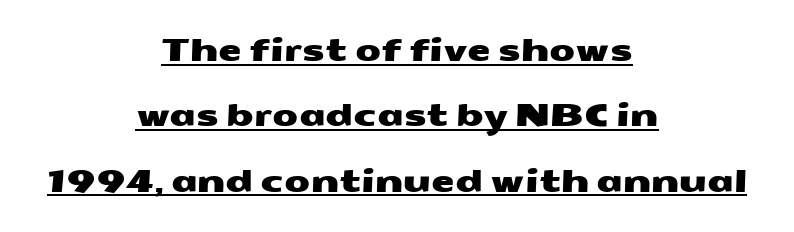
Nobody touched the tracking dial on this one. Spacing verdict: proportional, widths tailored to each character. Grotesque or geometric, the face here clearly has no serifs. Compared with undecorated copy, this sample adds a rule below the words. This rendering uses center alignment, leaving both contours irregular but symmetric. Line spacing here is loose.
